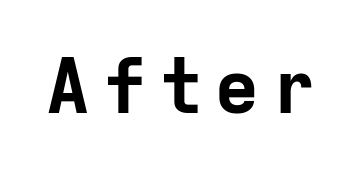
The image shows 76 px bold sans-serif type, upright, monospaced; set not underlined; low stroke contrast and a medium x-height.
